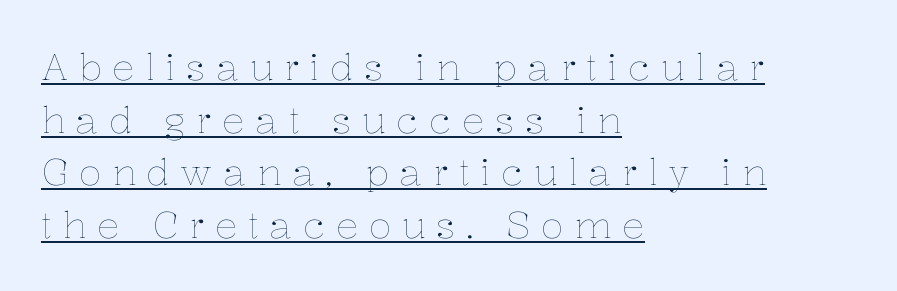
The lines sit at an ordinary, default distance from one another. The letters look calm and open, with moderate or lighter stems. A typesetter would call this heavily tracked-out type. The face used here is proportionally spaced, like ordinary book or web type. Every word sits above its own underline. Line starts are locked; line ends wander.
